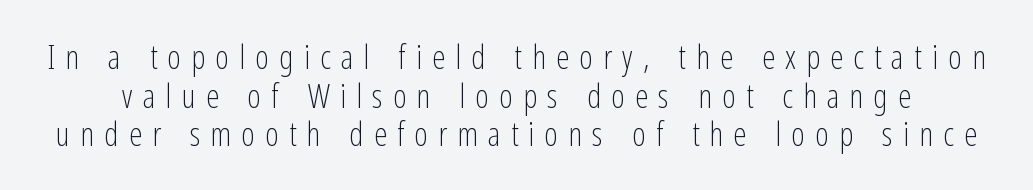
These lines are rendered in a variable-pitch font. Classification — sans serif. Beneath every word, the page is bare. What stands out about the letter spacing? Its width — letters are far apart. Bold? No — there's no thickening of the strokes.
